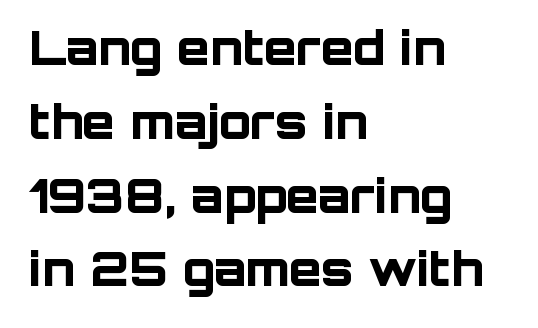
Q: Is the text bold? A: Yes.
Q: Is the text italic (slanted)? A: No, it is upright.
Q: Is the typeface a serif or a sans-serif typeface? A: Sans-serif.
Q: Is the text underlined? A: No.
Q: How is the paragraph aligned? A: Left-aligned.
Q: Is the spacing between letters normal or unusually wide? A: Normal.
Q: Is the spacing between lines tight, normal or loose? A: Normal.
Q: Width (condensed, normal, or wide)? A: Normal.
Q: Stroke contrast? A: Low.
Q: x-height? A: Large.
Q: Monospaced? A: No.
